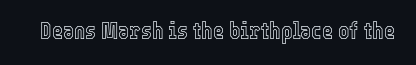
The image shows 24 px text type, upright; set normal letter spacing, not underlined.
